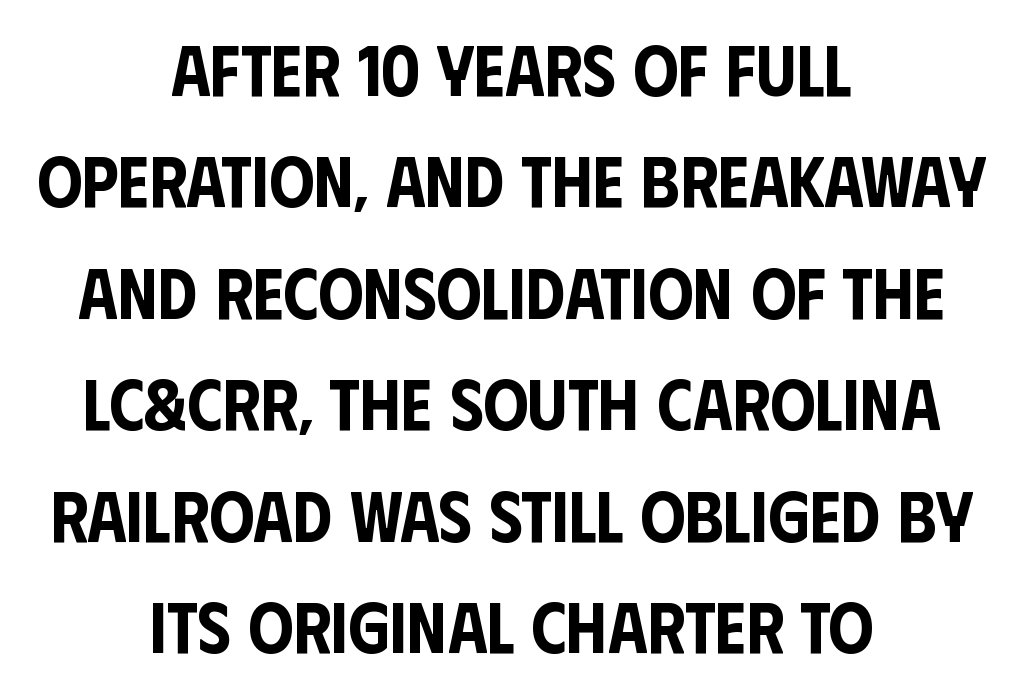
The image shows 71 px condensed sans-serif type, upright; set centered, normal line spacing (1.57x), normal letter spacing, not underlined; low stroke contrast and a large x-height.
